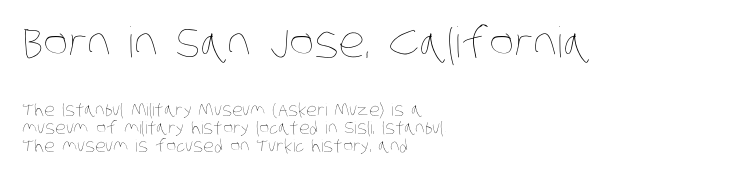
The image shows 42 px thin, condensed type; set left-aligned, tight line spacing (1.07x), normal letter spacing, not underlined; the first (top) block is 2.47x larger; low stroke contrast and a large x-height.
